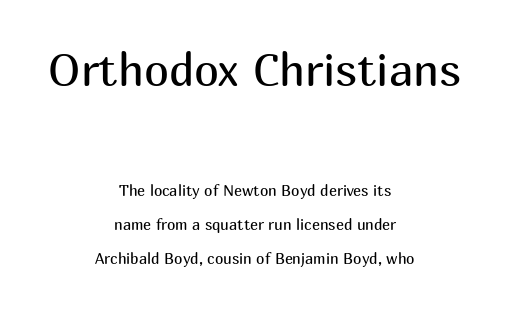
Where is the straight margin? There isn't one; the lines are centered. Each row of text sits above clean, open space. The weight tops out at a normal text grade. Large over small — that's the arrangement of the two blocks here. Varying glyph widths throughout — classic text-font behaviour. Designer's note — italics off, roman on.
